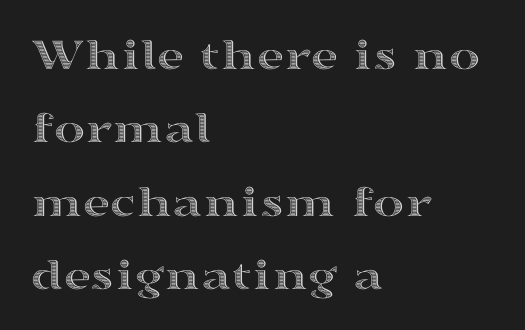
The image shows 47 px wide type, upright; set left-aligned, normal line spacing (1.56x), normal letter spacing, not underlined; a medium x-height.
